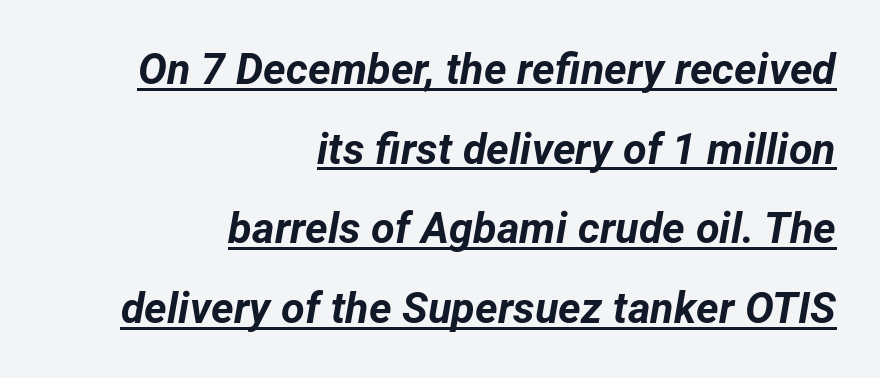
The image shows 43 px bold type, italic (leaning right); set right-aligned, line spacing 1.85x, normal letter spacing, underlined; low stroke contrast and a medium x-height.
